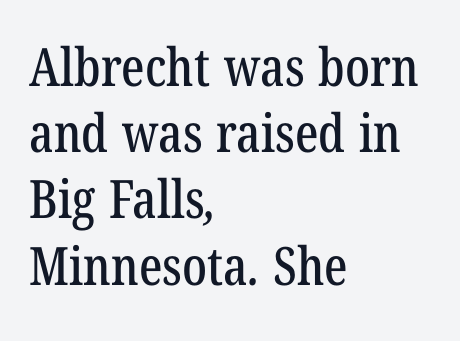
{"serif": "yes", "width": "condensed", "stroke_contrast": "low", "x_height": "medium", "monospaced": "no", "underline": "no", "align": "left", "line_spacing": "normal", "line_spacing_ratio": 1.25, "letter_spacing": "normal", "letter_spacing_em": 0.0, "glyph_px": 53}
